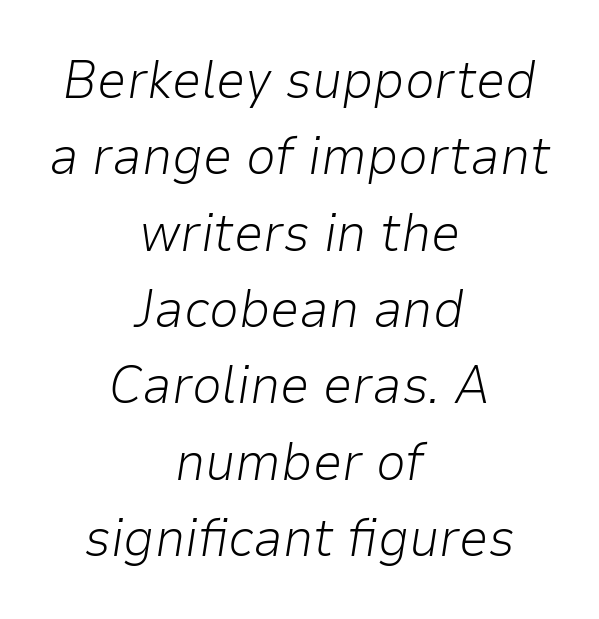
The image shows 53 px light type, italic (leaning right); set centered, normal line spacing (1.44x), normal letter spacing, not underlined; low stroke contrast and a medium x-height.
